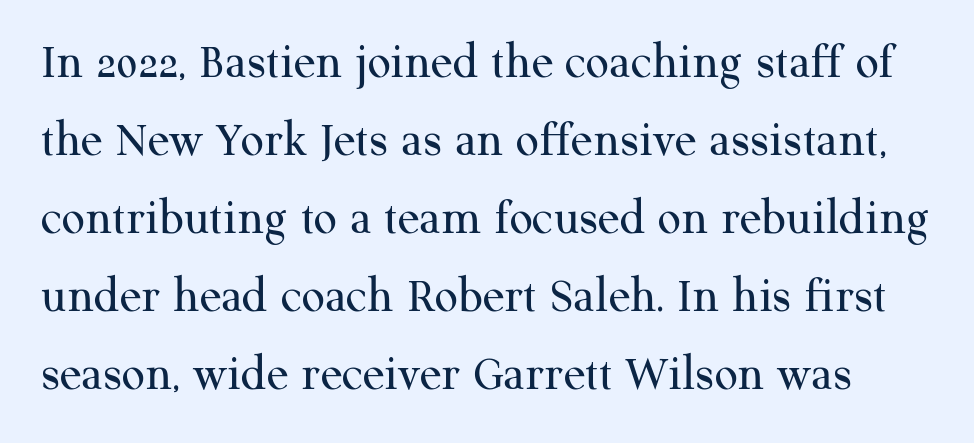
The image shows 51 px regular-weight serif type, upright; set normal line spacing (1.53x), normal letter spacing, not underlined; medium stroke contrast and a medium x-height.
